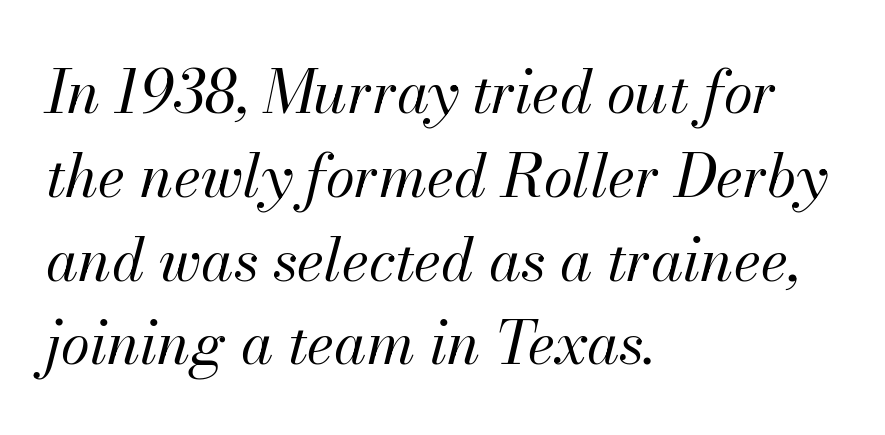
The image shows 59 px regular-weight type, italic (leaning right); set left-aligned, normal line spacing (1.42x), normal letter spacing, not underlined; medium stroke contrast and a small x-height.
